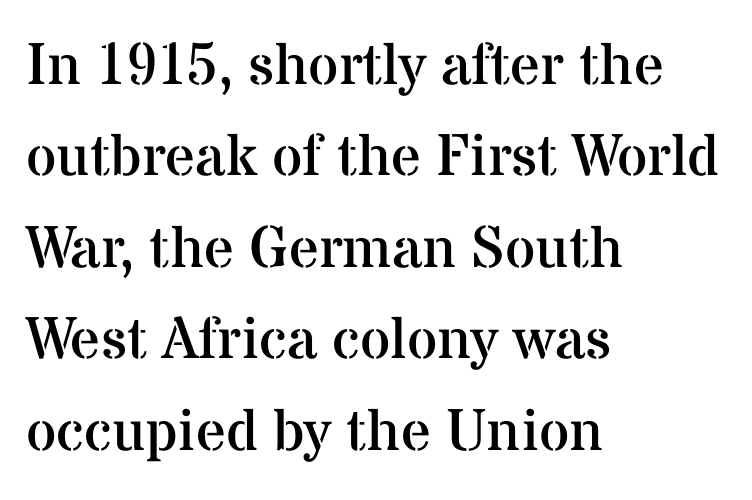
{"serif": "yes", "italic": "no", "bold": "no", "weight": "regular", "width": "normal", "stroke_contrast": "medium", "x_height": "medium", "monospaced": "no", "underline": "no", "align": "left", "line_spacing": "normal", "line_spacing_ratio": 1.55, "letter_spacing": "normal", "letter_spacing_em": 0.0, "glyph_px": 59}
